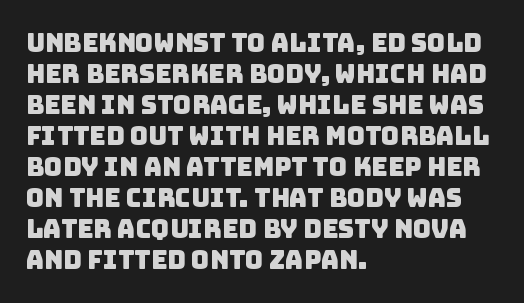
The space beneath each line is pristine and unruled. Compared with typical body copy, the letter spacing here is the same. One-word summary of the alignment: left.
